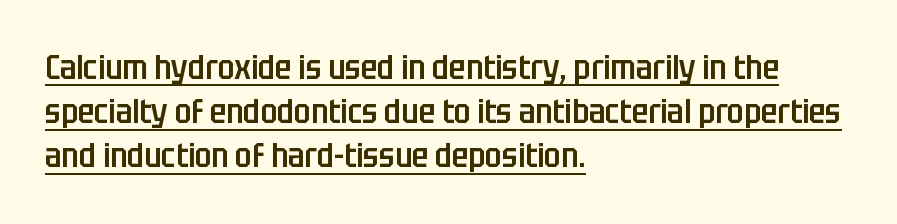
The image shows 34 px semibold, condensed sans-serif type, upright; set left-aligned, normal line spacing (1.3x), normal letter spacing, underlined; low stroke contrast and a large x-height.
